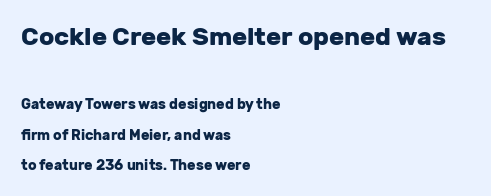
The image shows 25 px bold type, upright; set left-aligned, loose line spacing (2.17x), normal letter spacing, not underlined; the first (top) block is 1.79x larger.
